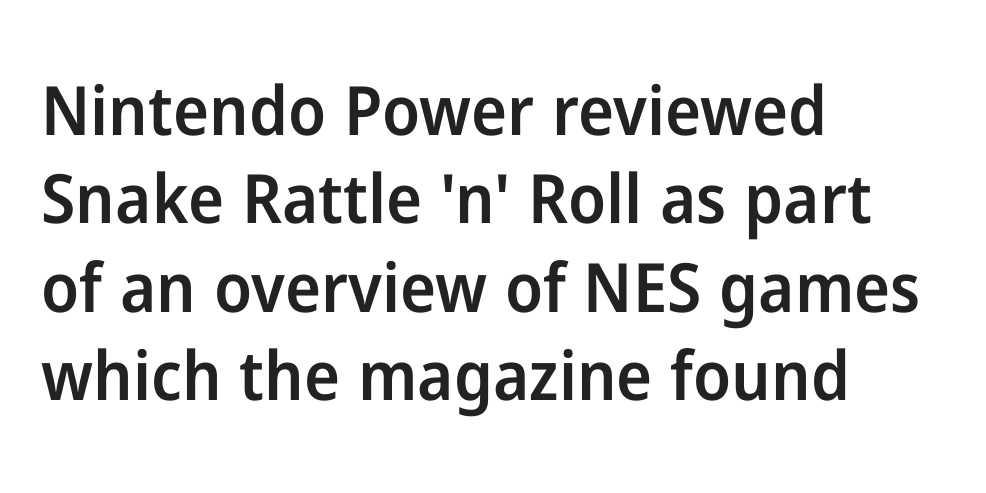
The image shows 68 px semibold sans-serif type, upright; set left-aligned, normal line spacing (1.3x), normal letter spacing, not underlined; low stroke contrast and a medium x-height.
